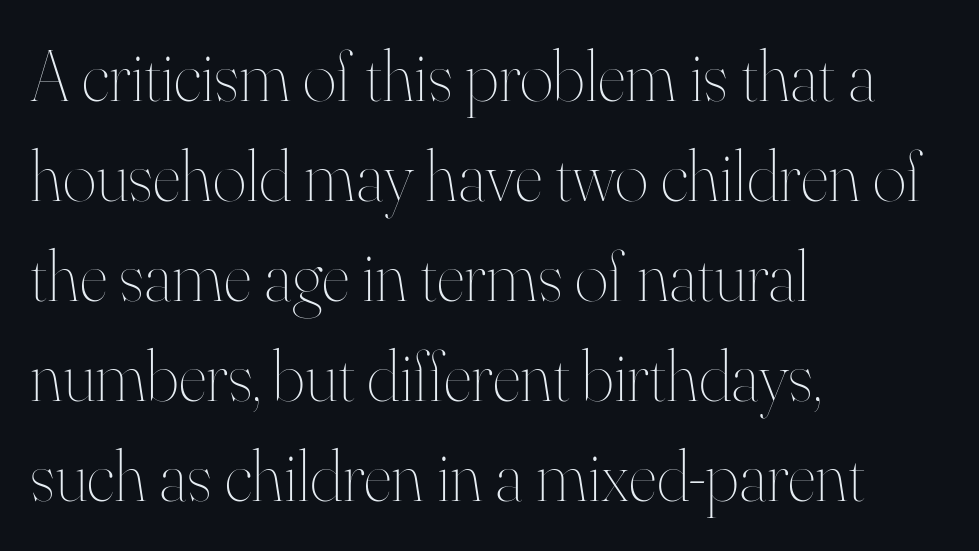
The image shows 72 px thin type, upright; set left-aligned, normal line spacing (1.39x), normal letter spacing, not underlined; high stroke contrast and a small x-height.
